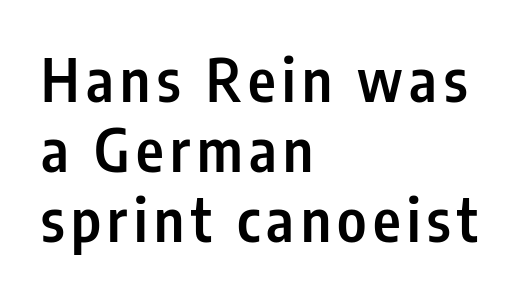
The image shows 59 px semibold, condensed sans-serif type, upright; set left-aligned, line spacing 1.19x, not underlined; low stroke contrast and a medium x-height.
